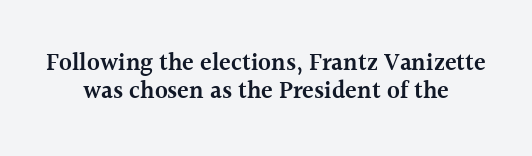
These words are printed semibold, heavier than regular yet not bold. Quick note: underline off. The face used here is rendered with its standard letterfit. Italic? Not at all — the glyphs are vertical. Where is the straight margin? There isn't one; the lines are centered.
